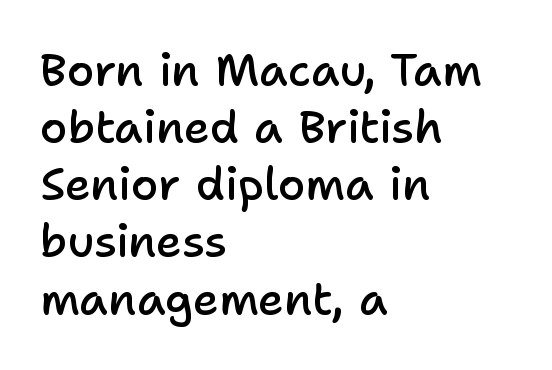
This is moderately heavy type, rendered in semibold. The type sits square on the baseline with zero lean. Short note: letters normally spaced. This sample has the flowing, uneven cadence of proportional lettering.
